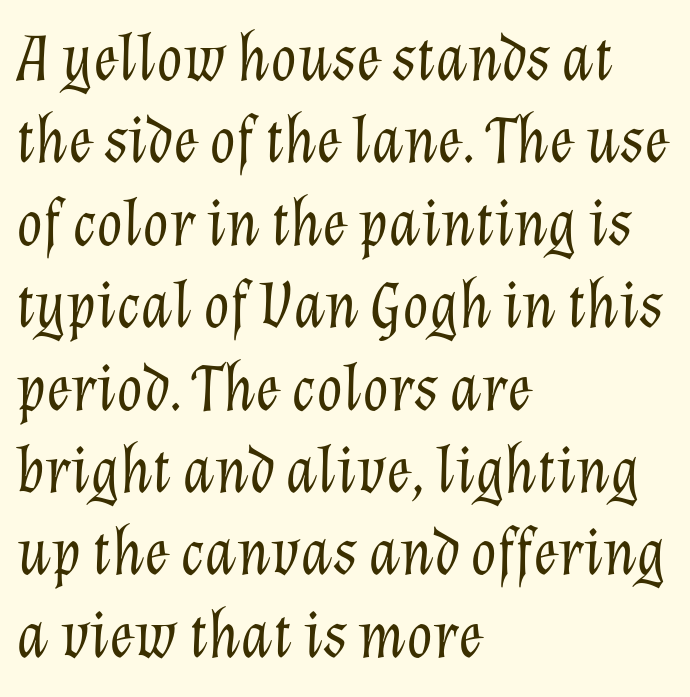
Proportional: the letters do not fall into vertical columns. How are the letters spaced? Ordinarily, with no added tracking. Style check: oblique. Plain, unruled lines of type.
